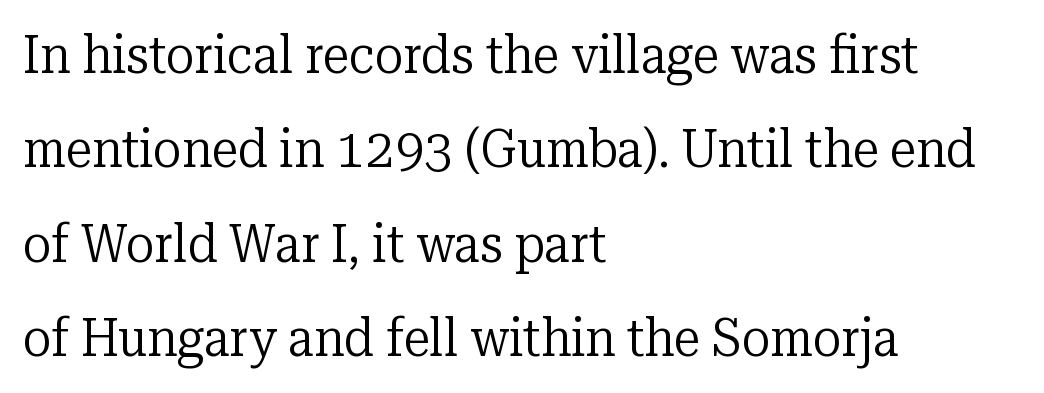
Q: Is the text bold? A: No.
Q: Is the text italic (slanted)? A: No, it is upright.
Q: Is the typeface a serif or a sans-serif typeface? A: Serif.
Q: Is the text underlined? A: No.
Q: How is the paragraph aligned? A: Left-aligned.
Q: Is the spacing between letters normal or unusually wide? A: Normal.
Q: Width (condensed, normal, or wide)? A: Normal.
Q: Stroke contrast? A: Low.
Q: x-height? A: Medium.
Q: Monospaced? A: No.
